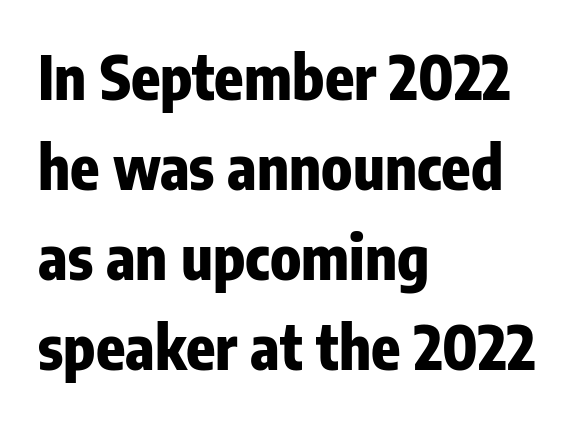
Q: Is the text bold? A: Yes.
Q: Is the text italic (slanted)? A: No, it is upright.
Q: Is the typeface a serif or a sans-serif typeface? A: Sans-serif.
Q: Is the text underlined? A: No.
Q: How is the paragraph aligned? A: Left-aligned.
Q: Is the spacing between letters normal or unusually wide? A: Normal.
Q: Is the spacing between lines tight, normal or loose? A: Normal.
Q: Width (condensed, normal, or wide)? A: Condensed.
Q: Stroke contrast? A: Low.
Q: x-height? A: Medium.
Q: Monospaced? A: No.
